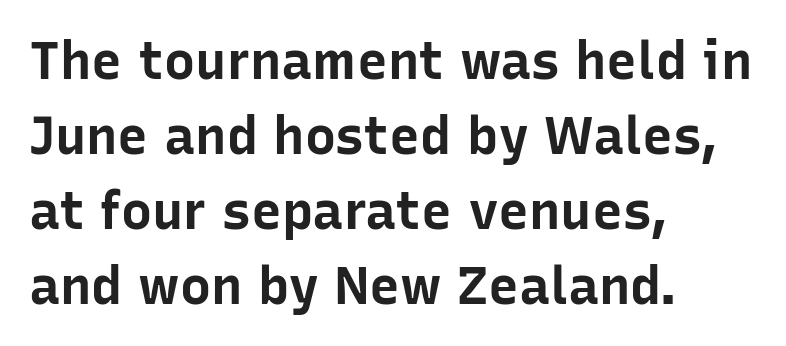
The rendering uses natural spacing where letterforms have individual widths. Are there feet on the stems? There aren't — it's a sans. Only glyphs here, with clear space below each row. Regarding leading, the lines here are spaced in the standard way. A roman cut, with each character standing at attention.
